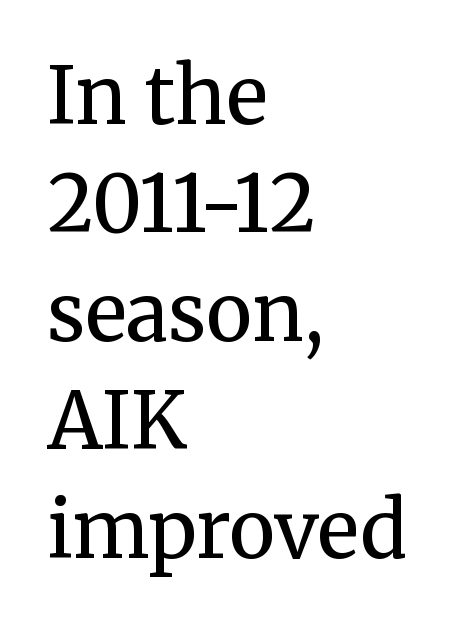
{"serif": "yes", "italic": "no", "bold": "no", "weight": "regular", "width": "normal", "stroke_contrast": "medium", "x_height": "medium", "monospaced": "no", "underline": "no", "align": "left", "line_spacing": "normal", "line_spacing_ratio": 1.39, "letter_spacing": "normal", "letter_spacing_em": 0.0, "glyph_px": 78}
